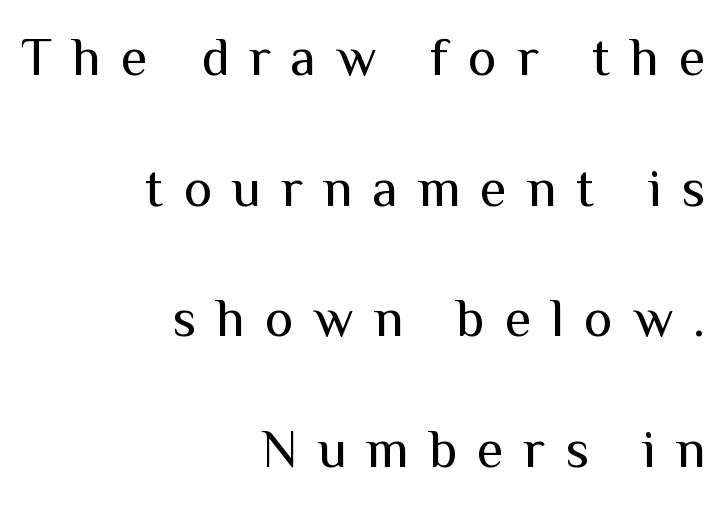
Q: Is the text bold? A: No.
Q: Is the text italic (slanted)? A: No, it is upright.
Q: Is the typeface a serif or a sans-serif typeface? A: Sans-serif.
Q: Is the text underlined? A: No.
Q: How is the paragraph aligned? A: Right-aligned.
Q: Is the spacing between letters normal or unusually wide? A: Unusually wide.
Q: Is the spacing between lines tight, normal or loose? A: Loose.
Q: Width (condensed, normal, or wide)? A: Normal.
Q: Stroke contrast? A: Medium.
Q: x-height? A: Medium.
Q: Monospaced? A: No.
